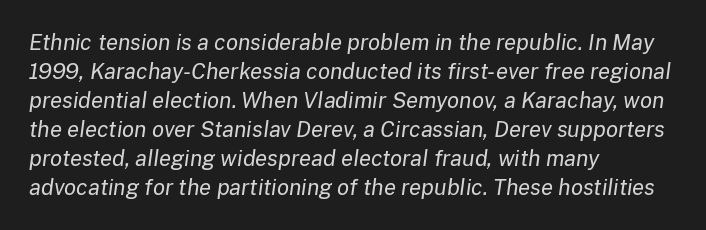
The image shows 22 px text type, italic (leaning right); set left-aligned, normal line spacing (1.32x), normal letter spacing, not underlined.
